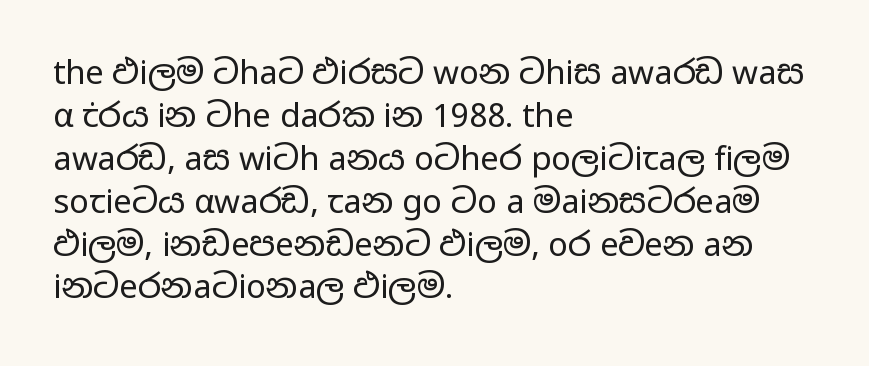
The image shows 33 px regular-weight, wide sans-serif type, upright; set left-aligned, normal line spacing (1.3x), normal letter spacing, not underlined; low stroke contrast and a medium x-height.
